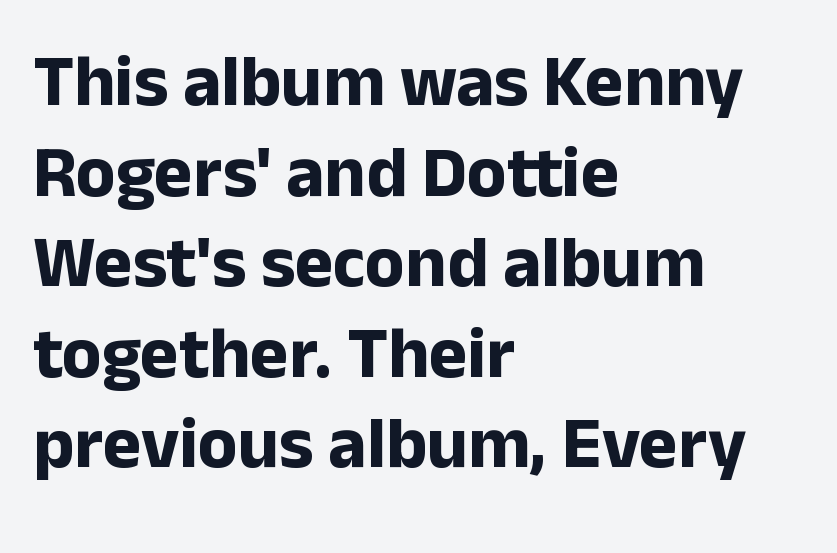
{"serif": "no", "italic": "no", "bold": "yes", "weight": "bold", "width": "normal", "stroke_contrast": "low", "x_height": "medium", "monospaced": "no", "underline": "no", "align": "left", "line_spacing_ratio": 1.24, "letter_spacing": "normal", "letter_spacing_em": 0.0, "glyph_px": 73}
